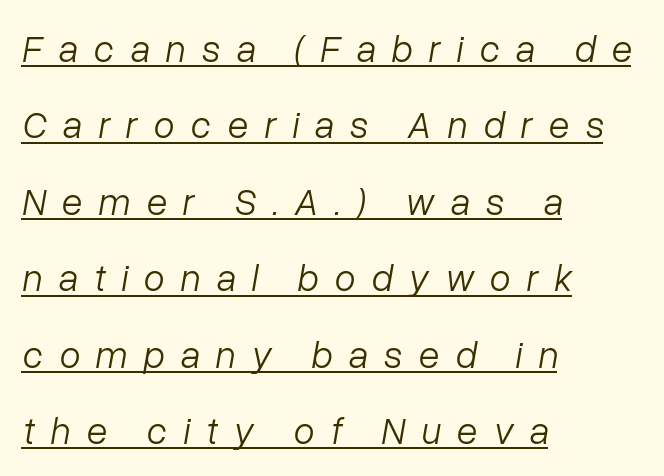
Every character sits at an angle, as italics do. The face looks like a standard text weight, possibly lighter. The block of text is sparse from top to bottom, with ample space between rows. Words appear elongated and porous because spacing is wide.
